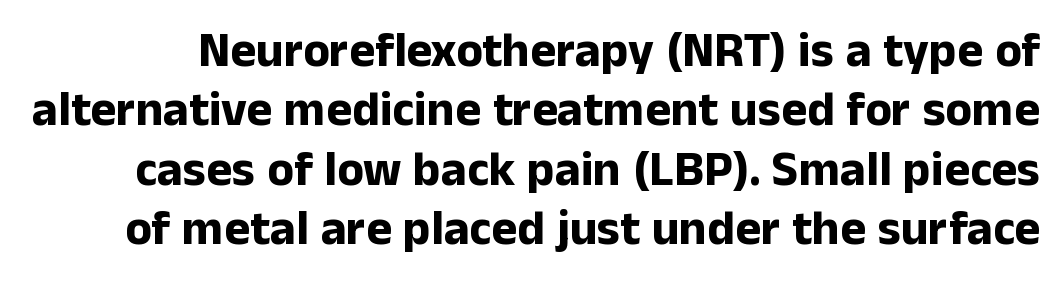
Clear beneath every line of the passage. The type is set solid horizontally, with unmodified tracking. Every stem runs plumb, perpendicular to the baseline. How heavy is the stroke? Heavy — this is a bold.
